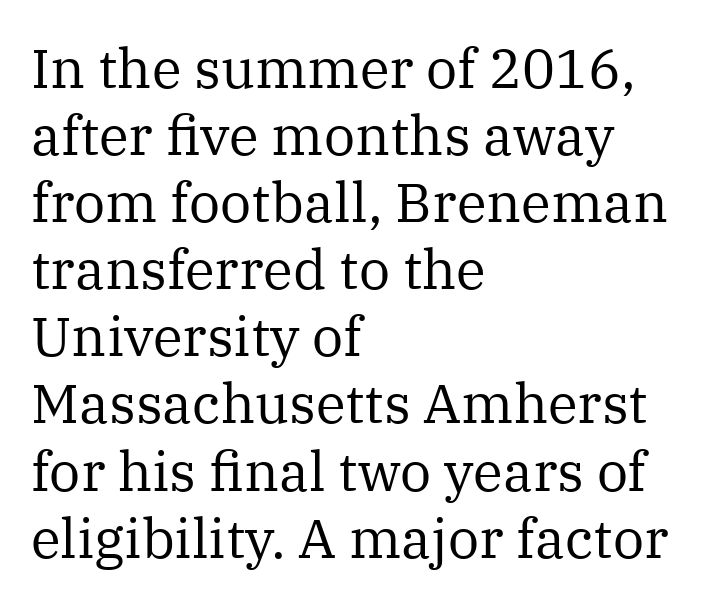
Classification — serif. Upright lettering throughout. Look at the tracking — it's just the regular setting, nothing added. A bare baseline throughout the passage.
